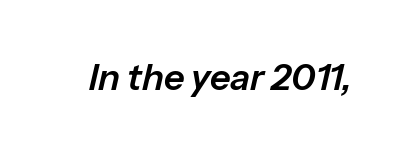
Q: Is the text italic (slanted)? A: Yes, it leans right by about 13 degrees.
Q: Is the text underlined? A: No.
Q: Is the spacing between letters normal or unusually wide? A: Normal.
Q: Width (condensed, normal, or wide)? A: Normal.
Q: Stroke contrast? A: Low.
Q: x-height? A: Medium.
Q: Monospaced? A: No.
